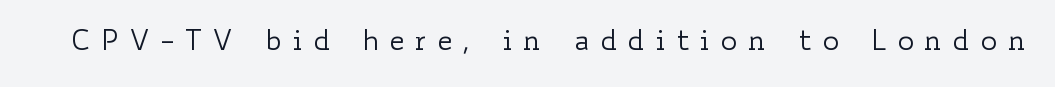
The image shows 28 px regular-weight, wide type, upright; set unusually wide letter spacing (+0.35 em), not underlined; low stroke contrast and a small x-height.
